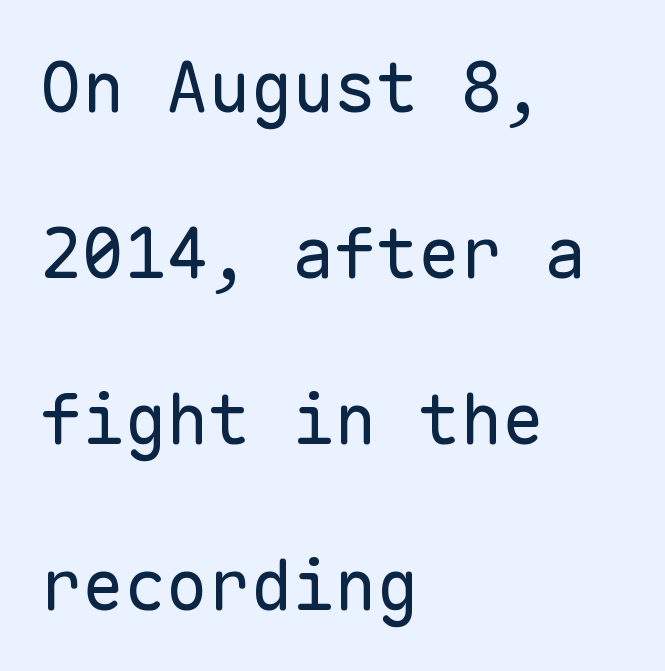
Nope, not italic — everything's standing straight. The tracking reads as untouched default to a designer's eye. Do the characters align in a grid? Yes, the font is monospaced. What's the leading like? Stretched, with rows far apart. The strokes carry an ordinary text weight at most.
